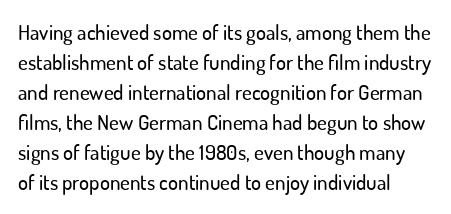
Q: Is the text italic (slanted)? A: No, it is upright.
Q: Is the text underlined? A: No.
Q: How is the paragraph aligned? A: Left-aligned.
Q: Is the spacing between letters normal or unusually wide? A: Normal.
Q: Is the spacing between lines tight, normal or loose? A: Normal.
